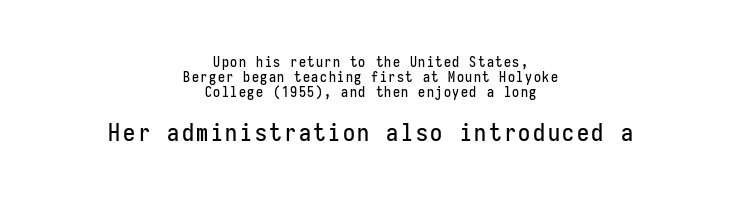
This rendering features lettering with no underline. Interline gaps are noticeably narrow in this sample. This sample uses an upright cut, with every glyph sitting square on the baseline. This layout puts the modest block above and the oversized block below. Neither beginnings nor endings align; midpoints do.
